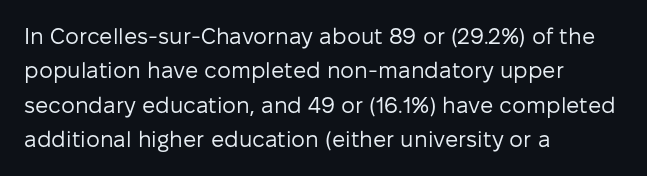
{"italic": "no", "bold": "no", "underline": "no", "align": "left", "line_spacing": "normal", "line_spacing_ratio": 1.56, "letter_spacing": "normal", "letter_spacing_em": 0.0, "glyph_px": 22}
